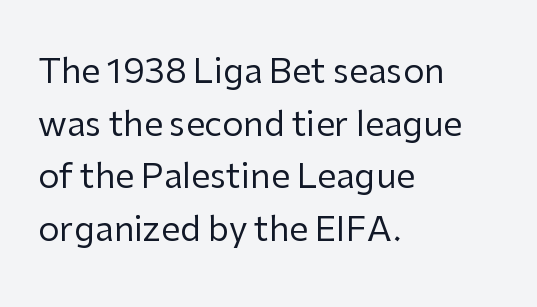
{"serif": "no", "italic": "no", "bold": "no", "weight": "regular", "width": "normal", "stroke_contrast": "low", "x_height": "medium", "monospaced": "no", "underline": "no", "align": "left", "line_spacing": "normal", "line_spacing_ratio": 1.55, "letter_spacing": "normal", "letter_spacing_em": 0.0, "glyph_px": 34}
